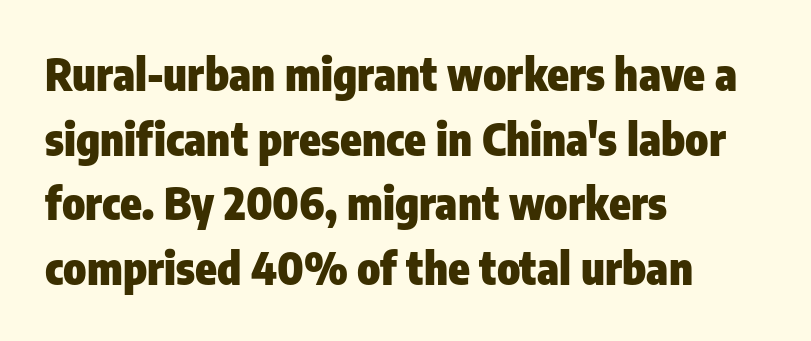
Q: Is the text bold? A: Yes.
Q: Is the text italic (slanted)? A: No, it is upright.
Q: Is the typeface a serif or a sans-serif typeface? A: Sans-serif.
Q: Is the text underlined? A: No.
Q: How is the paragraph aligned? A: Left-aligned.
Q: Is the spacing between letters normal or unusually wide? A: Normal.
Q: Is the spacing between lines tight, normal or loose? A: Normal.
Q: Width (condensed, normal, or wide)? A: Condensed.
Q: Stroke contrast? A: Low.
Q: x-height? A: Medium.
Q: Monospaced? A: No.
